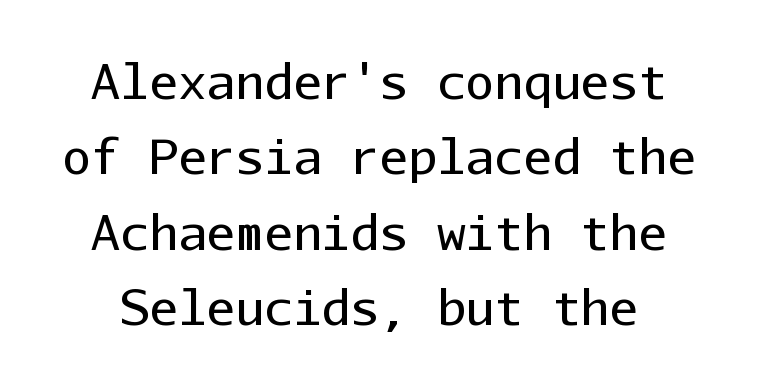
The font is comparable to plain body text, perhaps lighter. Clear beneath every line of the passage. This rendering leaves character spacing at its baseline value. One glance says typical: line gaps are just what's usual. Spacing verdict: monospaced, one width for all characters.
